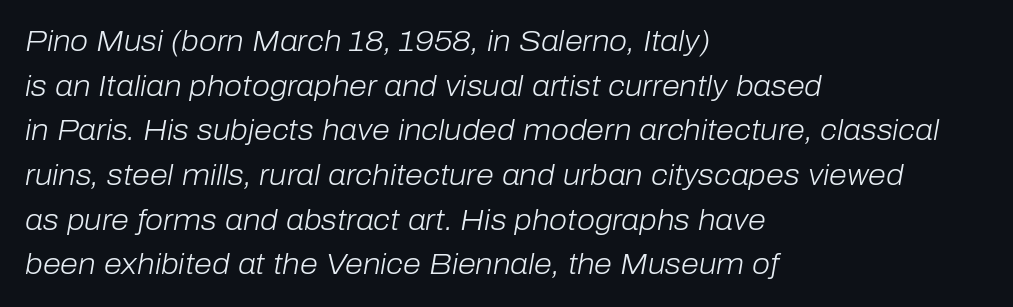
Varying glyph widths throughout — classic text-font behaviour. The typography opts for an oblique posture over an upright one. In CSS terms this would be text-align: left. Look at the tracking — it's just the regular setting, nothing added. Underline: absent.
